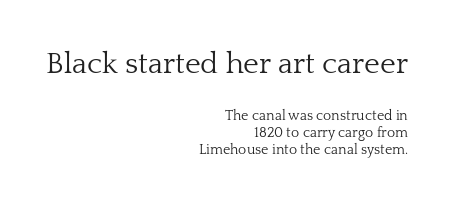
Q: Is the text bold? A: No.
Q: Is the text italic (slanted)? A: No, it is upright.
Q: Is the typeface a serif or a sans-serif typeface? A: Serif.
Q: Is the text underlined? A: No.
Q: How is the paragraph aligned? A: Right-aligned.
Q: Is the spacing between letters normal or unusually wide? A: Normal.
Q: Which block of text is set in a larger size, the first (top) or the second (bottom)? A: The first (top) one.
Q: Width (condensed, normal, or wide)? A: Normal.
Q: Stroke contrast? A: Low.
Q: x-height? A: Medium.
Q: Monospaced? A: No.
